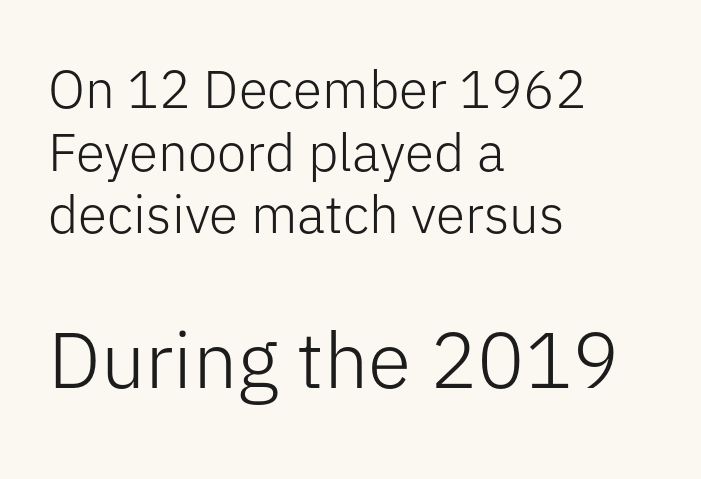
Q: Is the text bold? A: No.
Q: Is the text italic (slanted)? A: No, it is upright.
Q: Is the typeface a serif or a sans-serif typeface? A: Sans-serif.
Q: Is the text underlined? A: No.
Q: How is the paragraph aligned? A: Left-aligned.
Q: Is the spacing between letters normal or unusually wide? A: Normal.
Q: Which block of text is set in a larger size, the first (top) or the second (bottom)? A: The second (bottom) one.
Q: Width (condensed, normal, or wide)? A: Normal.
Q: Stroke contrast? A: Low.
Q: x-height? A: Medium.
Q: Monospaced? A: No.
